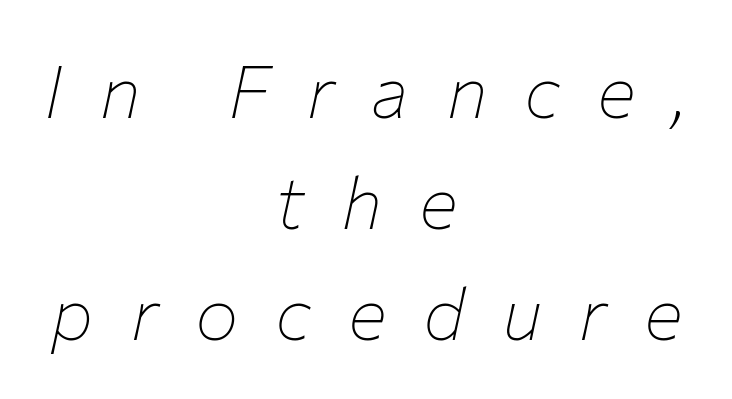
Q: Is the text bold? A: No.
Q: Is the text italic (slanted)? A: Yes, it leans right by about 12 degrees.
Q: Is the text underlined? A: No.
Q: How is the paragraph aligned? A: Centered.
Q: Is the spacing between letters normal or unusually wide? A: Unusually wide.
Q: Is the spacing between lines tight, normal or loose? A: Normal.
Q: Width (condensed, normal, or wide)? A: Normal.
Q: Stroke contrast? A: Low.
Q: x-height? A: Medium.
Q: Monospaced? A: No.
